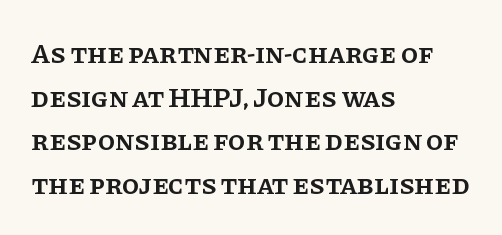
{"serif": "yes", "italic": "no", "bold": "semi", "weight": "semibold", "width": "normal", "stroke_contrast": "low", "x_height": "large", "monospaced": "no", "underline": "no", "align": "left", "line_spacing": "normal", "line_spacing_ratio": 1.56, "letter_spacing": "normal", "letter_spacing_em": 0.0, "glyph_px": 28}
